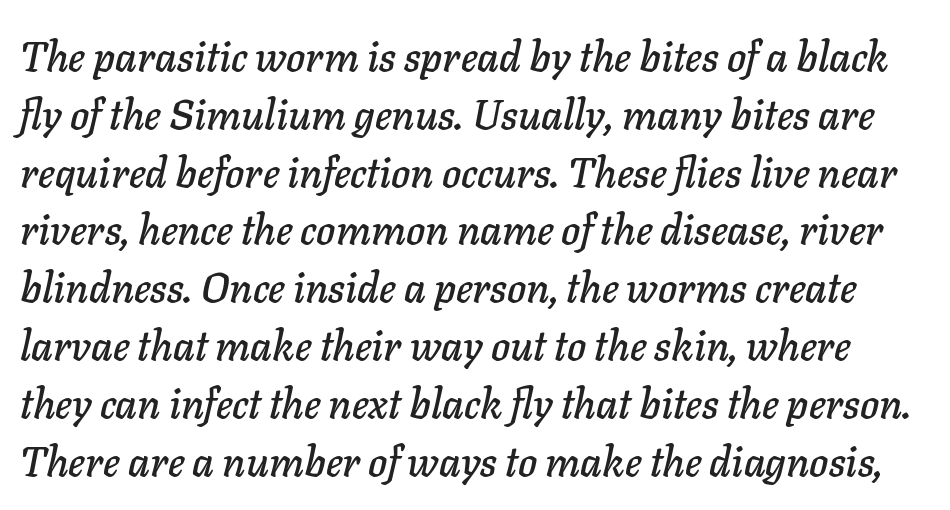
{"italic": "yes", "lean": "right", "slant_degrees": 11, "width": "normal", "stroke_contrast": "low", "x_height": "medium", "monospaced": "no", "underline": "no", "line_spacing": "normal", "line_spacing_ratio": 1.41, "letter_spacing": "normal", "letter_spacing_em": 0.0, "glyph_px": 41}
